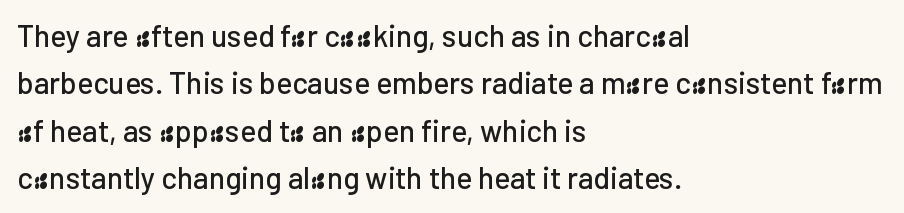
The image shows 30 px sans-serif type, upright; set left-aligned, normal line spacing (1.58x), normal letter spacing, not underlined; low stroke contrast and a medium x-height.
